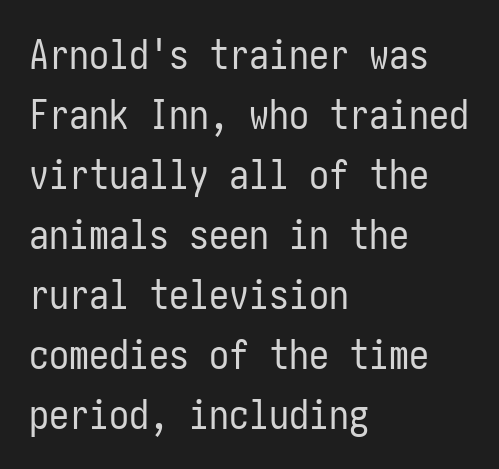
These lines sit exactly where default settings would place them. Italic: no, the glyphs are upright roman. In terms of letterspacing, this is plain default setting. The gap between lines stays unmarked. The weight would be labelled regular, book, light, or lighter still.
